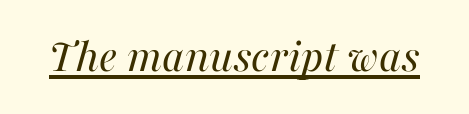
Q: Is the text bold? A: No.
Q: Is the text italic (slanted)? A: Yes, it leans right by about 16 degrees.
Q: Is the text underlined? A: Yes.
Q: Is the spacing between letters normal or unusually wide? A: Normal.
Q: Width (condensed, normal, or wide)? A: Normal.
Q: Stroke contrast? A: Medium.
Q: x-height? A: Medium.
Q: Monospaced? A: No.
